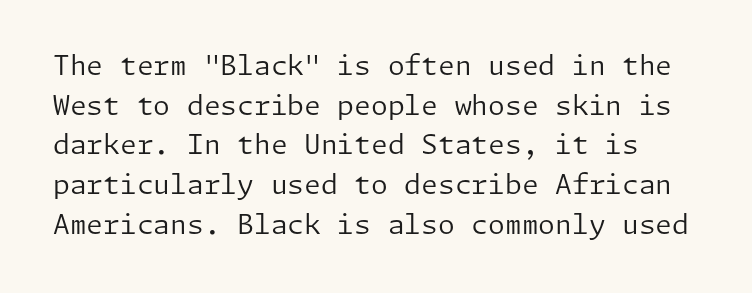
{"italic": "no", "bold": "no", "underline": "no", "line_spacing": "normal", "line_spacing_ratio": 1.47, "letter_spacing": "normal", "letter_spacing_em": 0.0, "glyph_px": 27}
